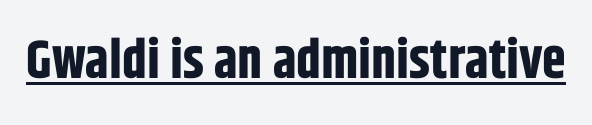
The image shows 54 px bold, condensed sans-serif type, upright; set normal letter spacing, underlined; low stroke contrast and a large x-height.
